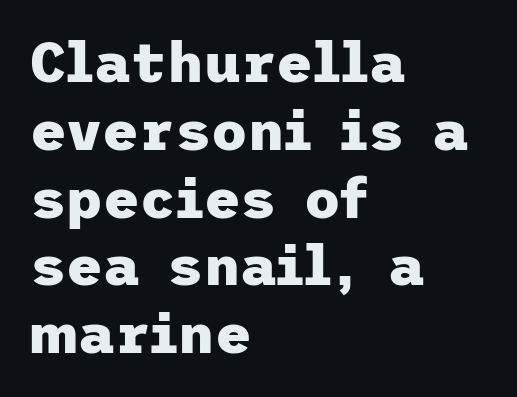
Q: Is the text bold? A: Yes.
Q: Is the text italic (slanted)? A: No, it is upright.
Q: Is the typeface a serif or a sans-serif typeface? A: Sans-serif.
Q: Is the text underlined? A: No.
Q: How is the paragraph aligned? A: Left-aligned.
Q: Is the spacing between letters normal or unusually wide? A: Normal.
Q: Width (condensed, normal, or wide)? A: Normal.
Q: Stroke contrast? A: Low.
Q: x-height? A: Medium.
